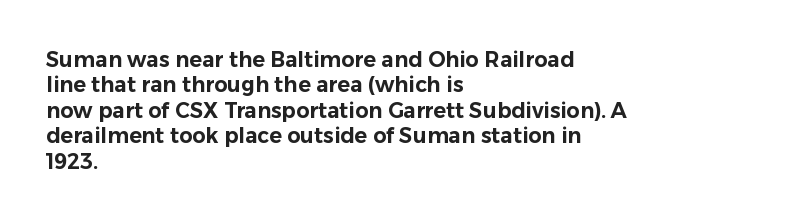
Short and long lines alike share a common starting point at left. Letters rest on an invisible, unmarked baseline. No extra tracking has been applied to these lines. Is there any slant? The stems are plumb.
